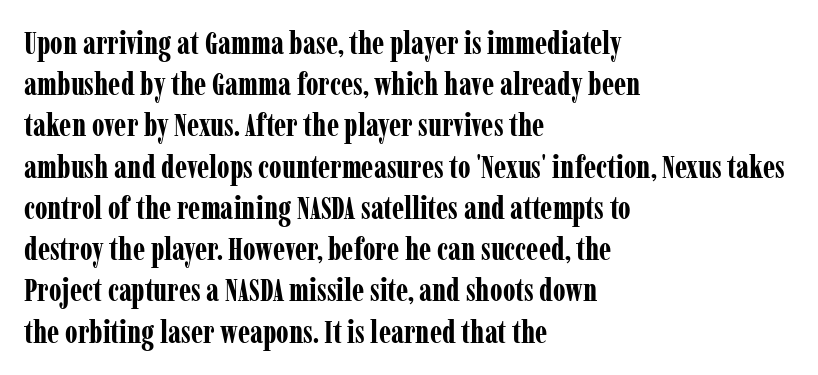
{"serif": "yes", "italic": "no", "bold": "yes", "weight": "bold", "width": "condensed", "stroke_contrast": "low", "x_height": "medium", "monospaced": "no", "underline": "no", "align": "left", "line_spacing": "normal", "line_spacing_ratio": 1.33, "letter_spacing": "normal", "letter_spacing_em": 0.0, "glyph_px": 31}
